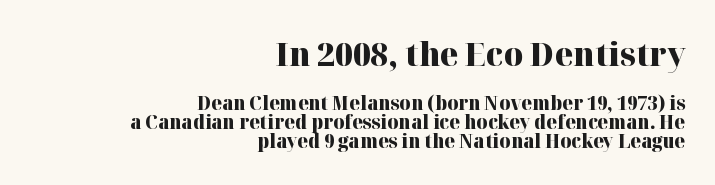
The image shows 33 px heavy serif type, upright; set right-aligned, tight line spacing (1.0x), normal letter spacing, not underlined; the first (top) block is 1.74x larger; high stroke contrast and a medium x-height.
